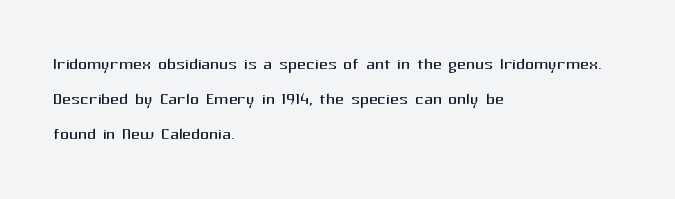
{"italic": "no", "bold": "no", "underline": "no", "align": "left", "line_spacing": "normal", "line_spacing_ratio": 1.58, "letter_spacing": "normal", "letter_spacing_em": 0.0, "glyph_px": 22}
